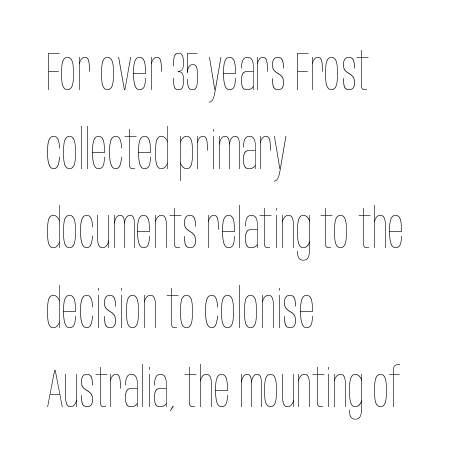
{"italic": "no", "bold": "no", "weight": "thin", "width": "condensed", "stroke_contrast": "low", "x_height": "large", "monospaced": "no", "underline": "no", "align": "left", "line_spacing": "normal", "line_spacing_ratio": 1.44, "letter_spacing": "normal", "letter_spacing_em": 0.0, "glyph_px": 55}
